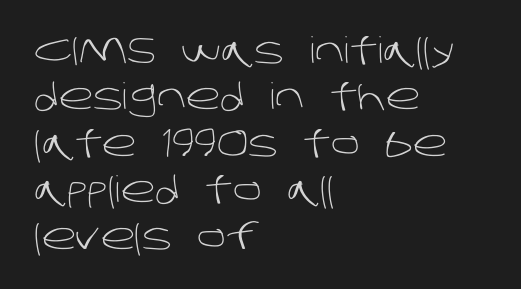
{"serif": "no", "bold": "no", "weight": "light", "width": "normal", "stroke_contrast": "low", "x_height": "large", "monospaced": "no", "underline": "no", "align": "left", "line_spacing": "normal", "line_spacing_ratio": 1.29, "letter_spacing": "normal", "letter_spacing_em": 0.0, "glyph_px": 36}
